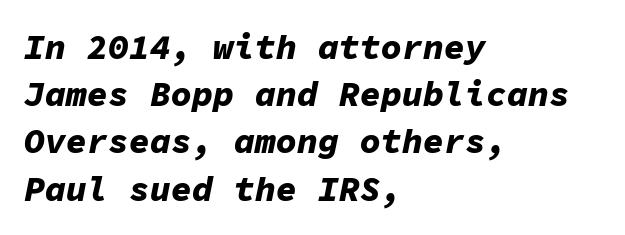
Successive baselines arrive at the customary interval. How are the letters spaced? Ordinarily, with no added tracking. Leftover space on each line is placed entirely after the last word. The strip under each line holds only bare page. Is the type slanted? Yes — the strokes lean at a clear angle.
